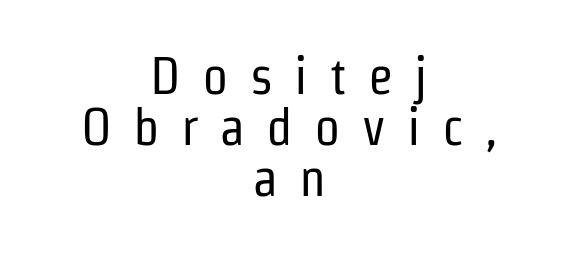
Q: Is the text bold? A: No.
Q: Is the text italic (slanted)? A: No, it is upright.
Q: Is the typeface a serif or a sans-serif typeface? A: Sans-serif.
Q: Is the text underlined? A: No.
Q: How is the paragraph aligned? A: Centered.
Q: Is the spacing between letters normal or unusually wide? A: Unusually wide.
Q: Is the spacing between lines tight, normal or loose? A: Tight.
Q: Width (condensed, normal, or wide)? A: Condensed.
Q: Stroke contrast? A: Low.
Q: x-height? A: Medium.
Q: Monospaced? A: No.
